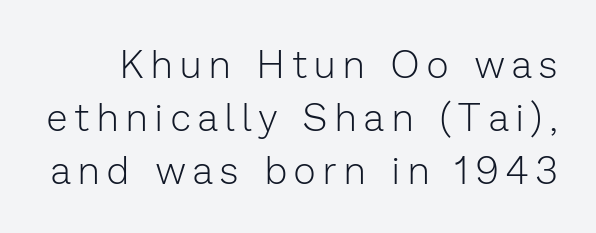
{"serif": "no", "italic": "no", "bold": "no", "weight": "light", "width": "normal", "stroke_contrast": "low", "x_height": "medium", "monospaced": "no", "underline": "no", "line_spacing": "normal", "line_spacing_ratio": 1.4, "letter_spacing": "wide", "letter_spacing_em": 0.21, "glyph_px": 38}
